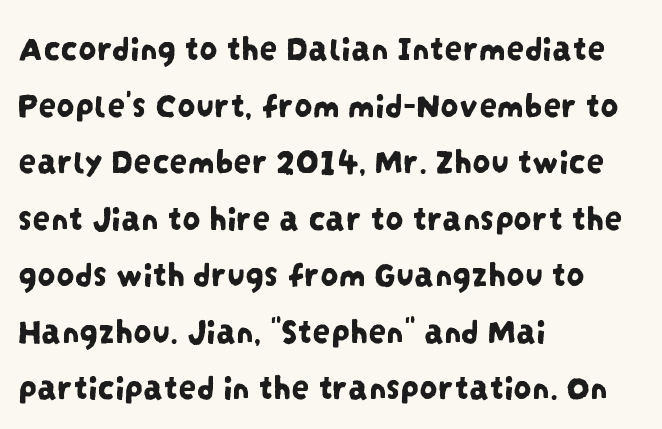
Q: Is the typeface a serif or a sans-serif typeface? A: Sans-serif.
Q: Is the text underlined? A: No.
Q: How is the paragraph aligned? A: Left-aligned.
Q: Is the spacing between letters normal or unusually wide? A: Normal.
Q: Is the spacing between lines tight, normal or loose? A: Normal.
Q: Width (condensed, normal, or wide)? A: Condensed.
Q: Stroke contrast? A: Low.
Q: x-height? A: Large.
Q: Monospaced? A: No.
